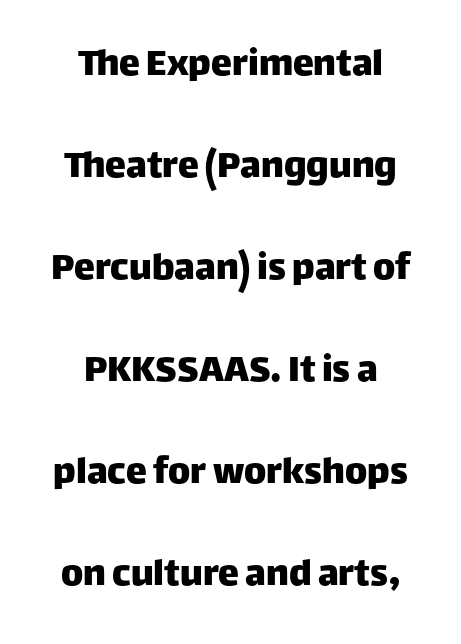
Q: Is the text italic (slanted)? A: No, it is upright.
Q: Is the typeface a serif or a sans-serif typeface? A: Sans-serif.
Q: Is the text underlined? A: No.
Q: How is the paragraph aligned? A: Centered.
Q: Is the spacing between letters normal or unusually wide? A: Normal.
Q: Is the spacing between lines tight, normal or loose? A: Loose.
Q: Width (condensed, normal, or wide)? A: Normal.
Q: Stroke contrast? A: Low.
Q: x-height? A: Large.
Q: Monospaced? A: No.
